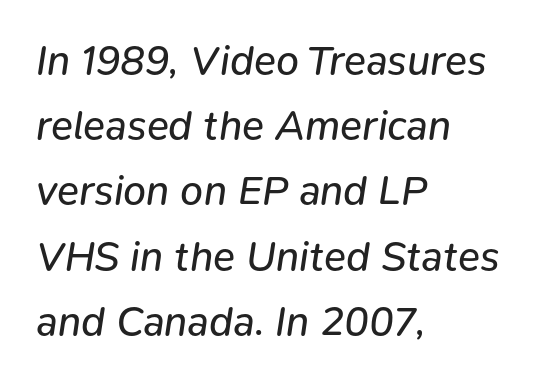
Q: Is the text bold? A: No.
Q: Is the text italic (slanted)? A: Yes, it leans right by about 9 degrees.
Q: Is the text underlined? A: No.
Q: How is the paragraph aligned? A: Left-aligned.
Q: Is the spacing between letters normal or unusually wide? A: Normal.
Q: Is the spacing between lines tight, normal or loose? A: Normal.
Q: Width (condensed, normal, or wide)? A: Normal.
Q: Stroke contrast? A: Low.
Q: x-height? A: Medium.
Q: Monospaced? A: No.
